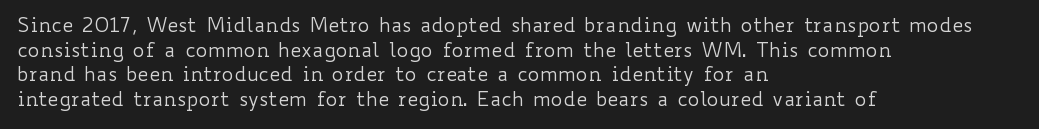
The image shows 20 px text type, upright; set left-aligned, line spacing 1.23x, normal letter spacing, not underlined.
